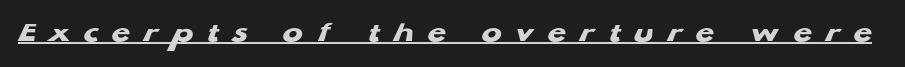
Q: Is the text bold? A: Yes.
Q: Is the typeface a serif or a sans-serif typeface? A: Sans-serif.
Q: Is the text underlined? A: Yes.
Q: Is the spacing between letters normal or unusually wide? A: Unusually wide.
Q: Width (condensed, normal, or wide)? A: Wide.
Q: Stroke contrast? A: Low.
Q: x-height? A: Medium.
Q: Monospaced? A: No.
